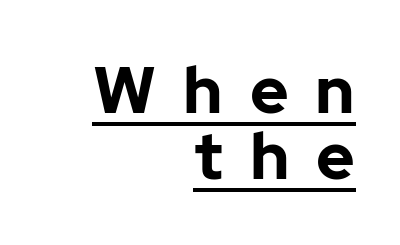
{"serif": "no", "italic": "no", "bold": "yes", "weight": "bold", "width": "normal", "stroke_contrast": "low", "x_height": "medium", "monospaced": "no", "underline": "yes", "align": "right", "line_spacing": "tight", "line_spacing_ratio": 1.0, "letter_spacing": "wide", "letter_spacing_em": 0.41, "glyph_px": 66}
